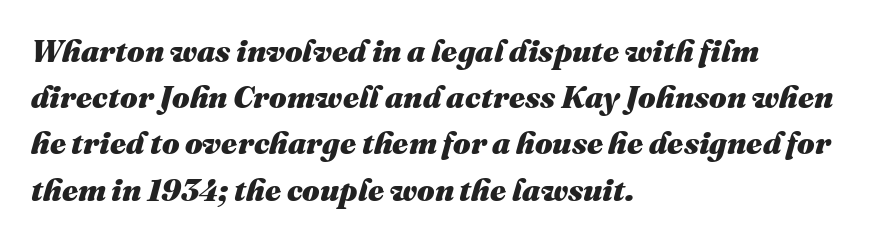
{"italic": "yes", "lean": "right", "slant_degrees": 16, "bold": "yes", "weight": "heavy", "width": "normal", "stroke_contrast": "medium", "x_height": "medium", "monospaced": "no", "underline": "no", "align": "left", "line_spacing": "normal", "line_spacing_ratio": 1.49, "letter_spacing": "normal", "letter_spacing_em": 0.0, "glyph_px": 31}
